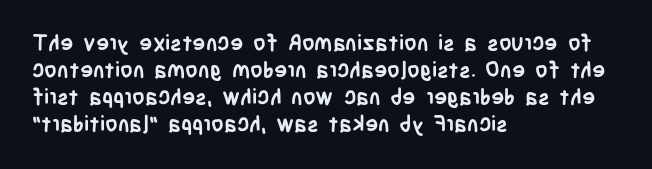
The image shows 22 px bold type, upright; set left-aligned, line spacing 1.23x, normal letter spacing, not underlined.
